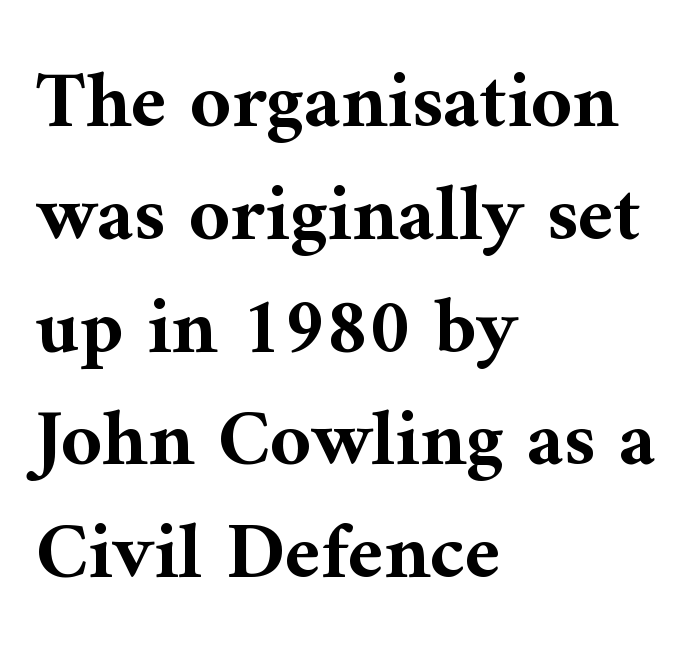
Q: Is the text bold? A: Yes.
Q: Is the text italic (slanted)? A: No, it is upright.
Q: Is the typeface a serif or a sans-serif typeface? A: Serif.
Q: Is the text underlined? A: No.
Q: How is the paragraph aligned? A: Left-aligned.
Q: Is the spacing between letters normal or unusually wide? A: Normal.
Q: Is the spacing between lines tight, normal or loose? A: Normal.
Q: Width (condensed, normal, or wide)? A: Normal.
Q: Stroke contrast? A: Medium.
Q: x-height? A: Medium.
Q: Monospaced? A: No.
